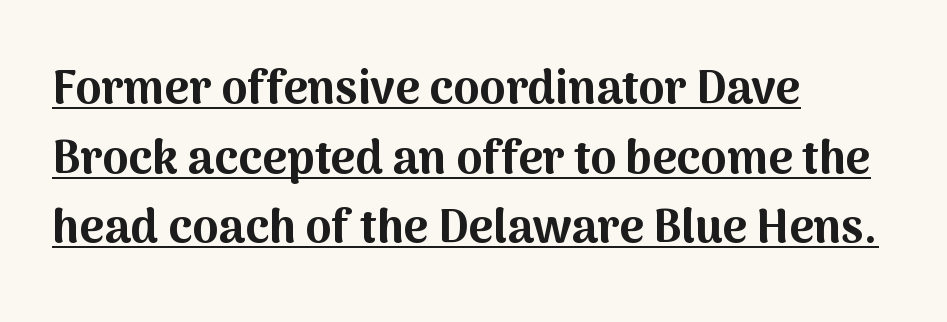
{"serif": "no", "italic": "no", "bold": "yes", "weight": "bold", "width": "normal", "stroke_contrast": "medium", "x_height": "medium", "monospaced": "no", "underline": "yes", "align": "left", "line_spacing": "normal", "line_spacing_ratio": 1.48, "letter_spacing": "normal", "letter_spacing_em": 0.0, "glyph_px": 47}
